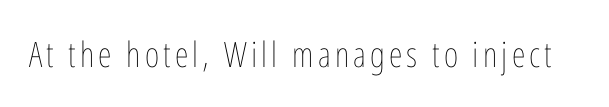
The image shows 35 px thin, condensed type, upright; set not underlined; low stroke contrast and a medium x-height.
